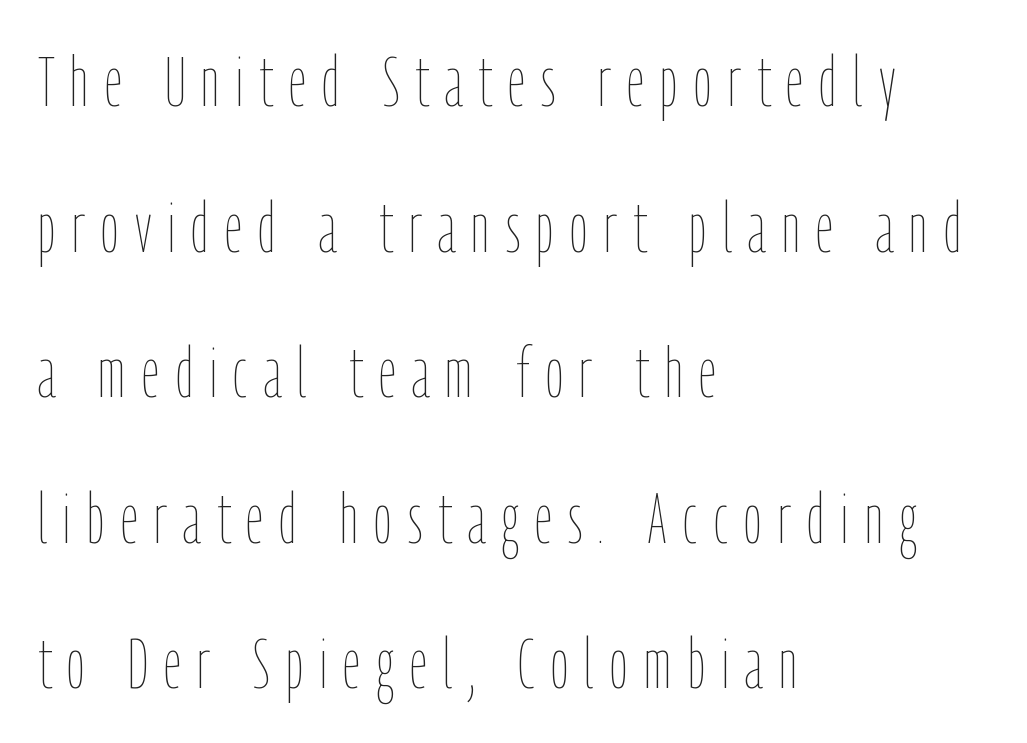
Q: Is the text bold? A: No.
Q: Is the text italic (slanted)? A: No, it is upright.
Q: Is the text underlined? A: No.
Q: How is the paragraph aligned? A: Left-aligned.
Q: Is the spacing between letters normal or unusually wide? A: Unusually wide.
Q: Is the spacing between lines tight, normal or loose? A: Loose.
Q: Width (condensed, normal, or wide)? A: Condensed.
Q: Stroke contrast? A: Low.
Q: x-height? A: Medium.
Q: Monospaced? A: No.
